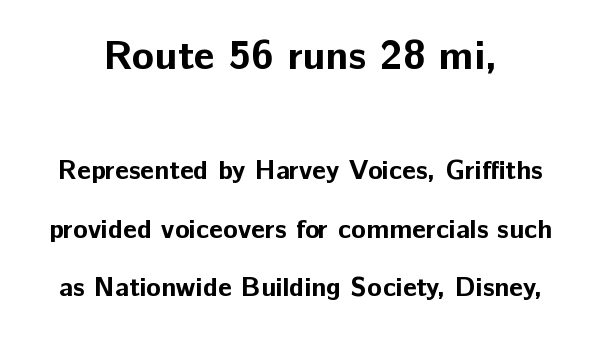
Q: Is the text bold? A: Yes.
Q: Is the text italic (slanted)? A: No, it is upright.
Q: Is the typeface a serif or a sans-serif typeface? A: Sans-serif.
Q: Is the text underlined? A: No.
Q: How is the paragraph aligned? A: Centered.
Q: Is the spacing between letters normal or unusually wide? A: Normal.
Q: Is the spacing between lines tight, normal or loose? A: Loose.
Q: Which block of text is set in a larger size, the first (top) or the second (bottom)? A: The first (top) one.
Q: Width (condensed, normal, or wide)? A: Normal.
Q: Stroke contrast? A: Low.
Q: x-height? A: Medium.
Q: Monospaced? A: No.
